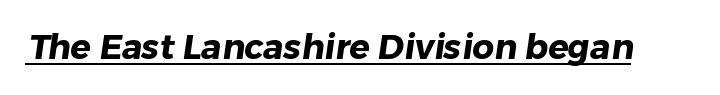
Q: Is the text bold? A: Yes.
Q: Is the typeface a serif or a sans-serif typeface? A: Sans-serif.
Q: Is the text underlined? A: Yes.
Q: Is the spacing between letters normal or unusually wide? A: Normal.
Q: Width (condensed, normal, or wide)? A: Normal.
Q: Stroke contrast? A: Low.
Q: x-height? A: Medium.
Q: Monospaced? A: No.
